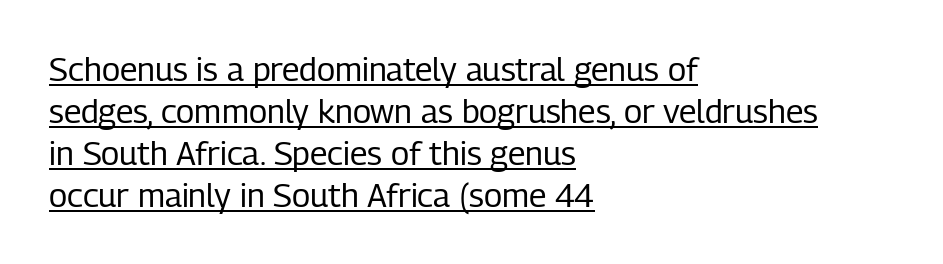
The image shows 33 px regular-weight, condensed sans-serif type, upright; set left-aligned, normal line spacing (1.27x), normal letter spacing, underlined; low stroke contrast and a medium x-height.
